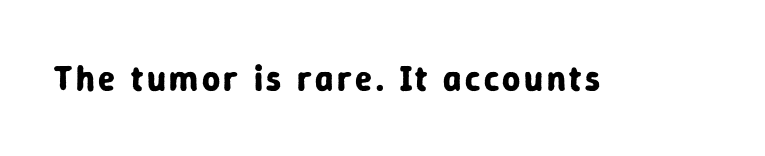
The image shows 35 px bold sans-serif type, upright; set not underlined; low stroke contrast and a medium x-height.
